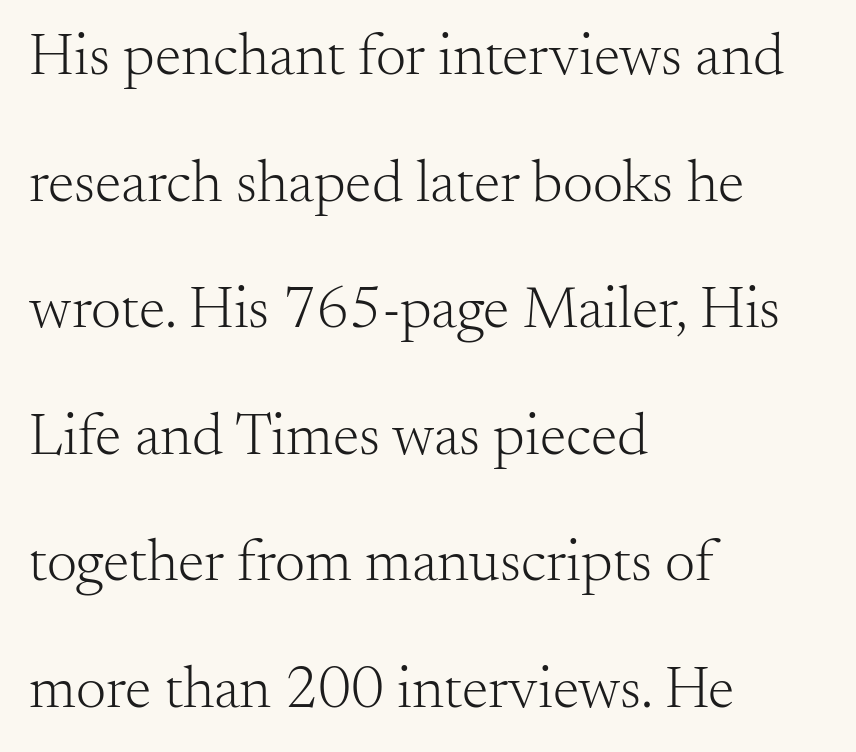
The image shows 60 px light serif type, upright; set left-aligned, loose line spacing (2.11x), normal letter spacing, not underlined; medium stroke contrast and a small x-height.
